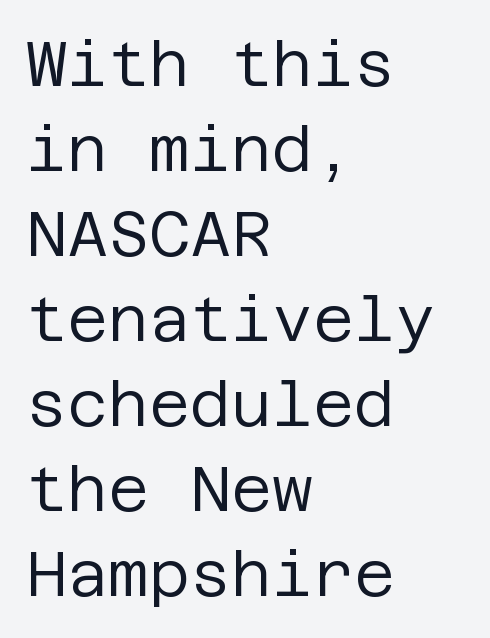
Glance below the letters and you will spot only blank space. The passage shown stacks its lines at a standard gap. This sample uses plain, unmodified letter spacing. These glyphs show unthickened strokes, regular width or finer. This sample uses a sans-serif face. This sample uses an upright cut, with every glyph sitting square on the baseline.
